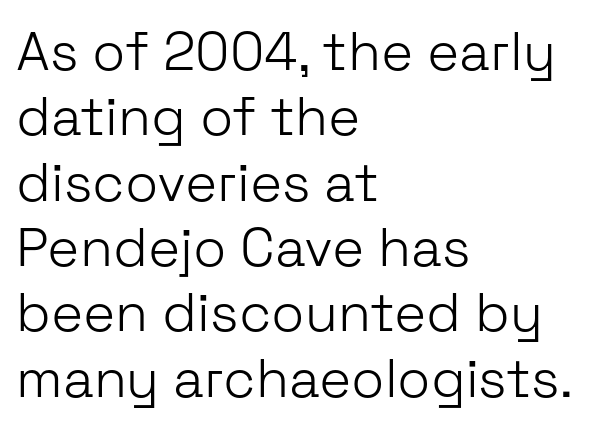
The passage shown is typed in a proportional face where columns would drift. The typography opts for an upright posture over an oblique one. The space beneath each line is pristine and unruled. Here the glyphs are tracked normally, forming tight word shapes.
